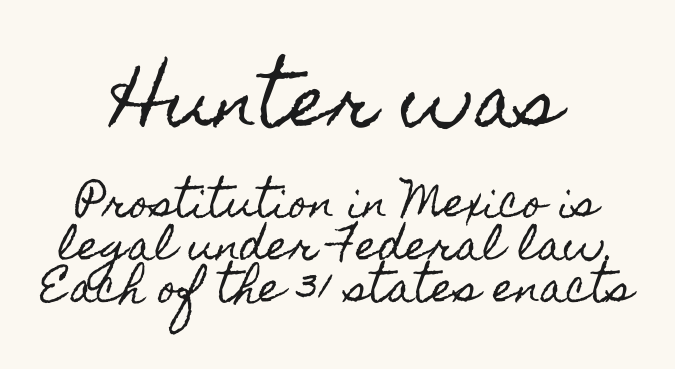
Q: Is the text italic (slanted)? A: Yes.
Q: Is the text underlined? A: No.
Q: How is the paragraph aligned? A: Centered.
Q: Is the spacing between letters normal or unusually wide? A: Normal.
Q: Is the spacing between lines tight, normal or loose? A: Tight.
Q: Which block of text is set in a larger size, the first (top) or the second (bottom)? A: The first (top) one.
Q: Width (condensed, normal, or wide)? A: Condensed.
Q: x-height? A: Small.
Q: Monospaced? A: No.
